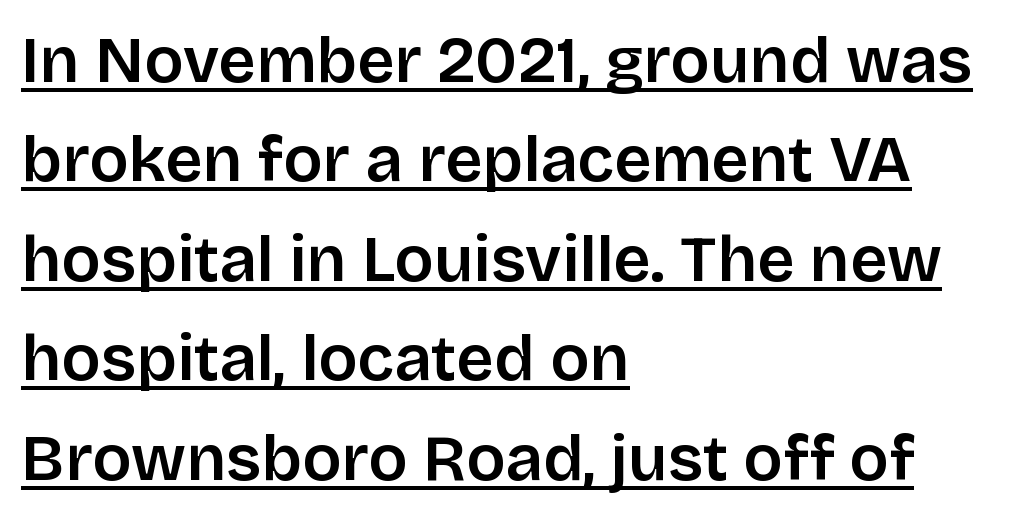
The image shows 65 px semibold sans-serif type, upright; set left-aligned, normal line spacing (1.53x), normal letter spacing, underlined; low stroke contrast and a large x-height.
